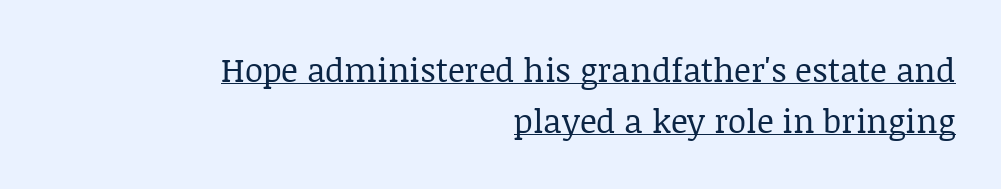
The image shows 33 px regular-weight serif type, upright; set right-aligned, normal line spacing (1.54x), normal letter spacing, underlined; low stroke contrast and a large x-height.
